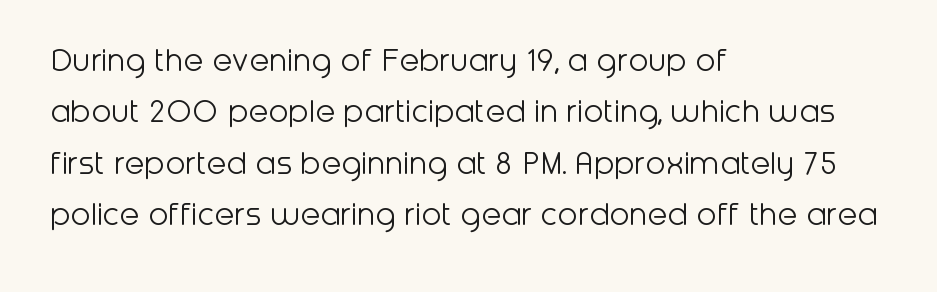
The image shows 36 px light sans-serif type, upright; set left-aligned, normal line spacing (1.43x), normal letter spacing, not underlined; low stroke contrast and a medium x-height.
